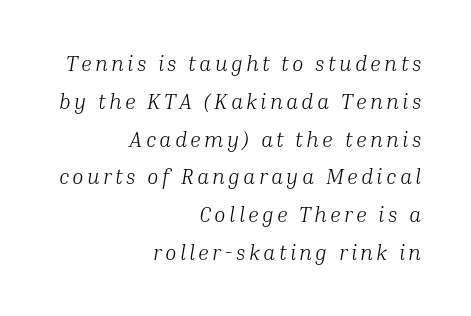
The lines are quadded right. The lettering tilts uniformly, giving the passage an italic look. Each row of text sits above clean, open space. The letterforms sit at book weight or below.
